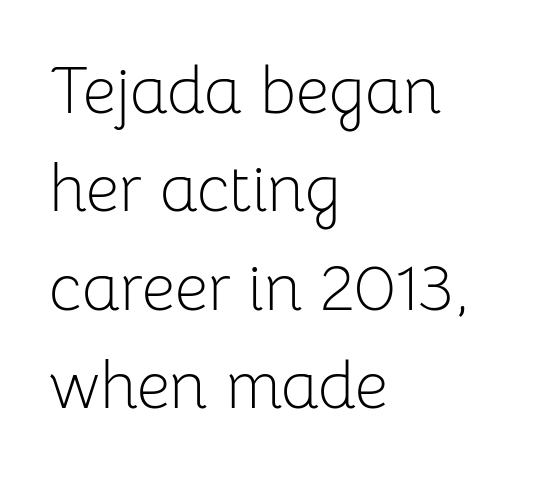
Q: Is the text bold? A: No.
Q: Is the text italic (slanted)? A: No, it is upright.
Q: Is the typeface a serif or a sans-serif typeface? A: Sans-serif.
Q: Is the text underlined? A: No.
Q: How is the paragraph aligned? A: Left-aligned.
Q: Is the spacing between letters normal or unusually wide? A: Normal.
Q: Is the spacing between lines tight, normal or loose? A: Normal.
Q: Width (condensed, normal, or wide)? A: Normal.
Q: Stroke contrast? A: Low.
Q: x-height? A: Medium.
Q: Monospaced? A: No.
